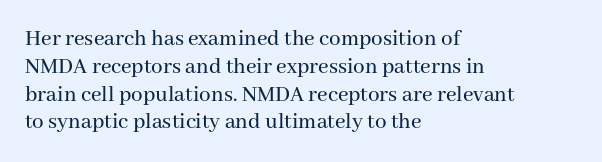
{"italic": "no", "underline": "no", "align": "left", "line_spacing_ratio": 1.21, "letter_spacing": "normal", "letter_spacing_em": 0.0, "glyph_px": 23}
